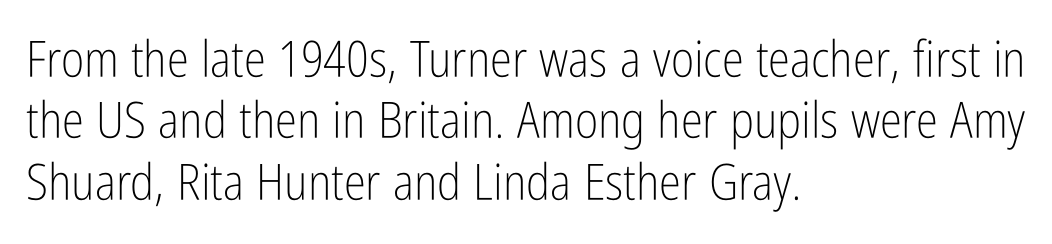
{"serif": "no", "italic": "no", "bold": "no", "weight": "light", "width": "condensed", "stroke_contrast": "low", "x_height": "medium", "monospaced": "no", "underline": "no", "align": "left", "line_spacing_ratio": 1.23, "letter_spacing": "normal", "letter_spacing_em": 0.0, "glyph_px": 50}
